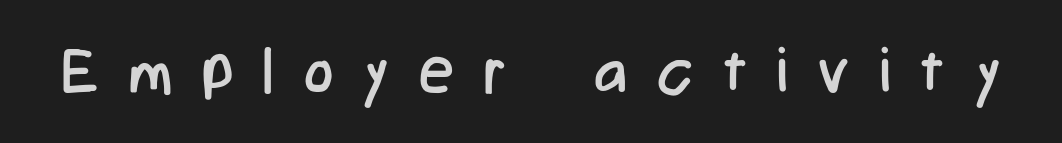
The image shows 62 px regular-weight, condensed sans-serif type, upright; set unusually wide letter spacing (+0.49 em), not underlined; low stroke contrast and a medium x-height.
